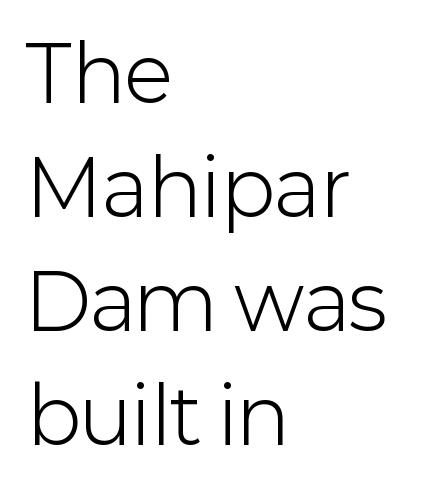
Check under the words: just untouched page. Regarding leading, the lines here are spaced in the standard way. This sample is left-justified, so line endings fall wherever the words run out. The lettering stays uniformly vertical, giving the passage a roman look.
